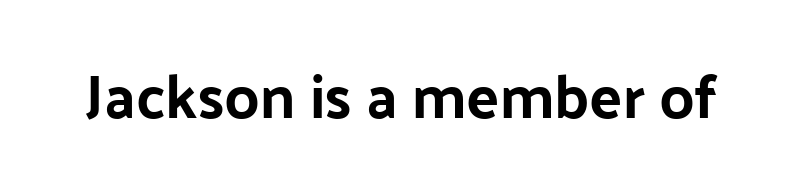
{"serif": "no", "italic": "no", "bold": "yes", "weight": "bold", "width": "normal", "stroke_contrast": "low", "x_height": "medium", "monospaced": "no", "underline": "no", "letter_spacing": "normal", "letter_spacing_em": 0.0, "glyph_px": 61}
